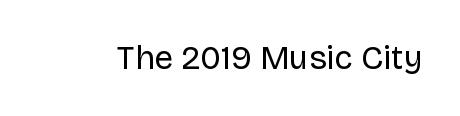
The image shows 33 px regular-weight sans-serif type, upright; set normal letter spacing, not underlined; low stroke contrast and a large x-height.
